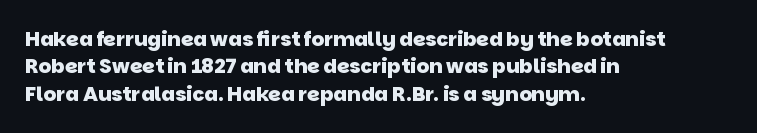
The image shows 20 px bold type; set left-aligned, normal line spacing (1.37x), normal letter spacing, not underlined.
